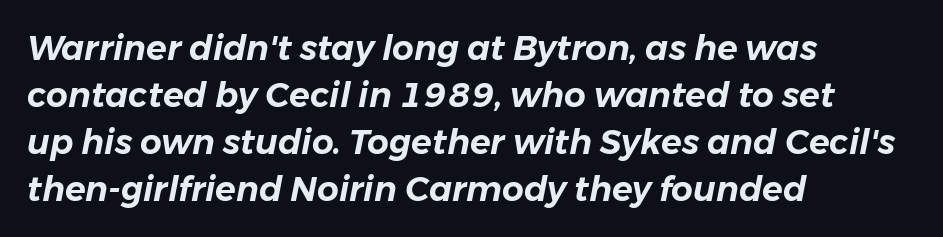
{"italic": "yes", "lean": "right", "slant_degrees": 11, "width": "normal", "stroke_contrast": "low", "x_height": "medium", "monospaced": "no", "underline": "no", "align": "left", "line_spacing": "normal", "line_spacing_ratio": 1.38, "letter_spacing": "normal", "letter_spacing_em": 0.0, "glyph_px": 34}
